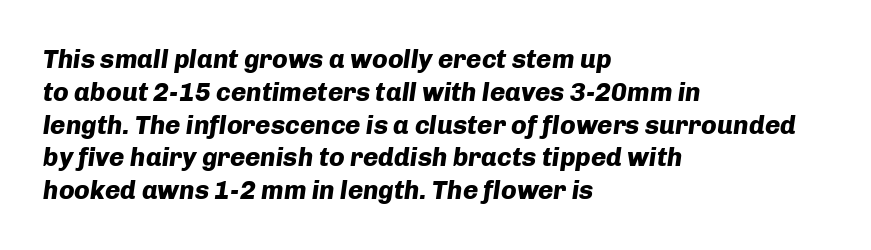
The image shows 26 px bold type, italic (leaning right); set left-aligned, normal line spacing (1.26x), normal letter spacing, not underlined.
